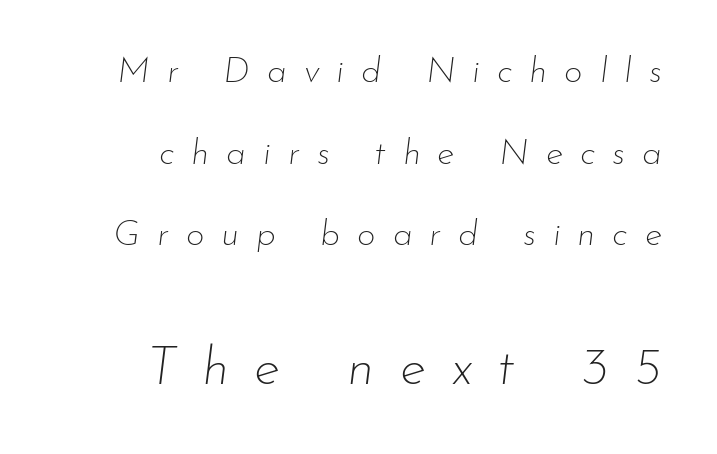
Q: Is the text bold? A: No.
Q: Is the text italic (slanted)? A: Yes, it leans right by about 7 degrees.
Q: Is the text underlined? A: No.
Q: Is the spacing between letters normal or unusually wide? A: Unusually wide.
Q: Is the spacing between lines tight, normal or loose? A: Loose.
Q: Which block of text is set in a larger size, the first (top) or the second (bottom)? A: The second (bottom) one.
Q: Width (condensed, normal, or wide)? A: Normal.
Q: Stroke contrast? A: Low.
Q: x-height? A: Small.
Q: Monospaced? A: No.
